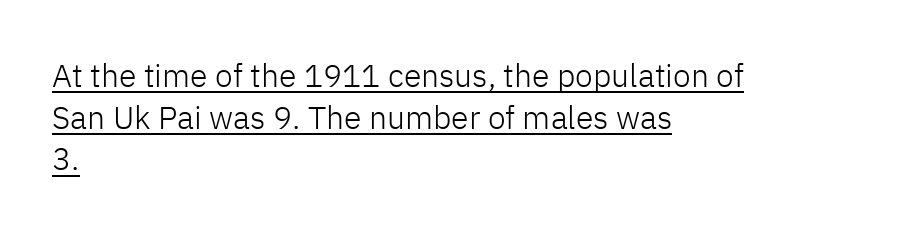
This is the regular roman posture of the typeface. No extra ink here — the face is not bold. This sample keeps an unexceptional amount of space between lines. These lines keep a tight, regular rhythm from letter to letter. Each line of the rendering has a horizontal stroke beneath the glyphs. This sample has the flowing, uneven cadence of proportional lettering.
